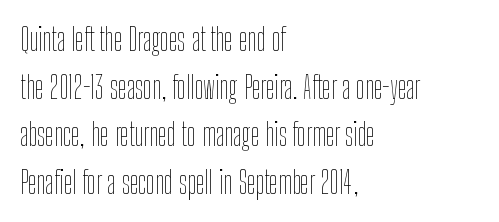
The image shows 31 px thin, condensed type, upright; set left-aligned, normal line spacing (1.54x), normal letter spacing, not underlined; low stroke contrast and a medium x-height.
